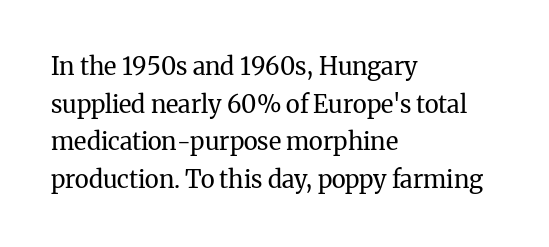
The image shows 24 px text type, upright; set left-aligned, normal line spacing (1.57x), normal letter spacing, not underlined.
